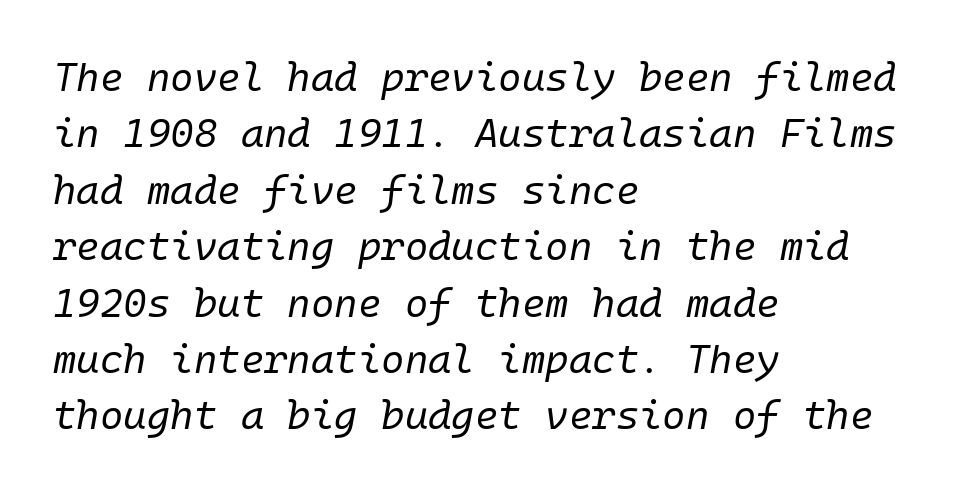
The image shows 40 px regular-weight type, italic (leaning right); set left-aligned, normal line spacing (1.41x), normal letter spacing, not underlined; low stroke contrast and a medium x-height.
